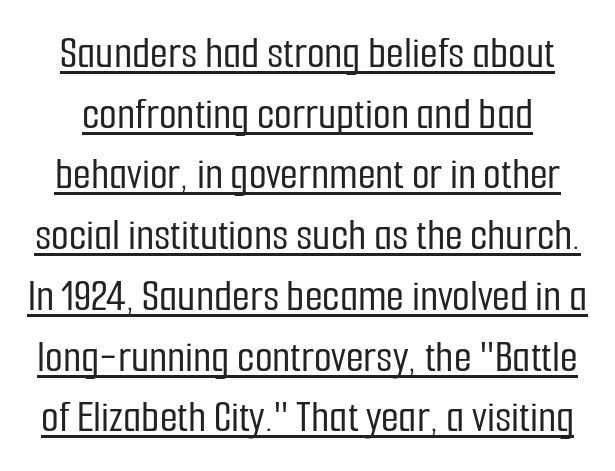
What kind of face is this? One without serifs — a sans. These lines are rendered in a variable-pitch font. Each new line begins a customary step beneath the previous one. The specimen includes a rule beneath the text block's lines. Is the letter spacing exaggerated? No — it looks like the ordinary default.
